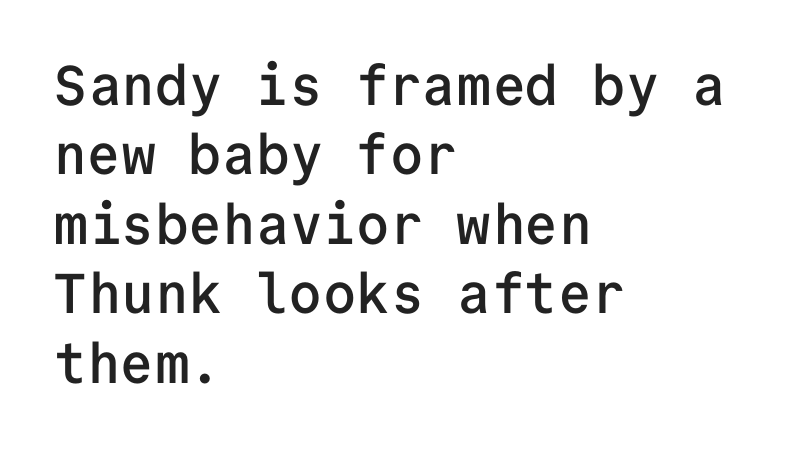
Every stem runs plumb, perpendicular to the baseline. The typesetting leans somewhat heavy: a semibold. Note: no serifs on the glyphs. The face used here is rendered with its standard letterfit. Notice how the passage keeps a crisp vertical edge on the left only.
